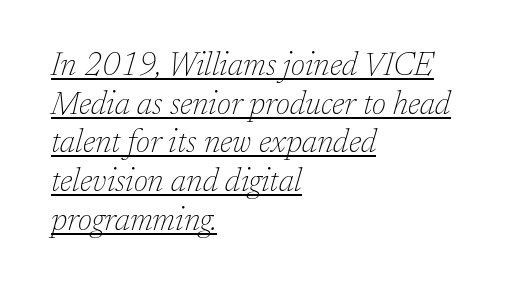
Q: Is the text bold? A: No.
Q: Is the text italic (slanted)? A: Yes, it leans right by about 17 degrees.
Q: Is the typeface a serif or a sans-serif typeface? A: Serif.
Q: Is the text underlined? A: Yes.
Q: How is the paragraph aligned? A: Left-aligned.
Q: Is the spacing between letters normal or unusually wide? A: Normal.
Q: Width (condensed, normal, or wide)? A: Normal.
Q: Stroke contrast? A: Low.
Q: x-height? A: Medium.
Q: Monospaced? A: No.
